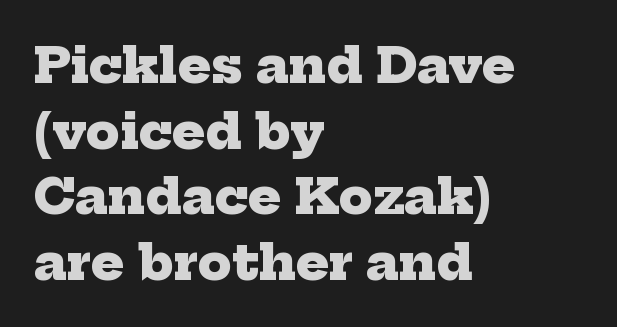
The image shows 49 px heavy serif type; set left-aligned, normal line spacing (1.34x), normal letter spacing, not underlined; low stroke contrast and a medium x-height.
